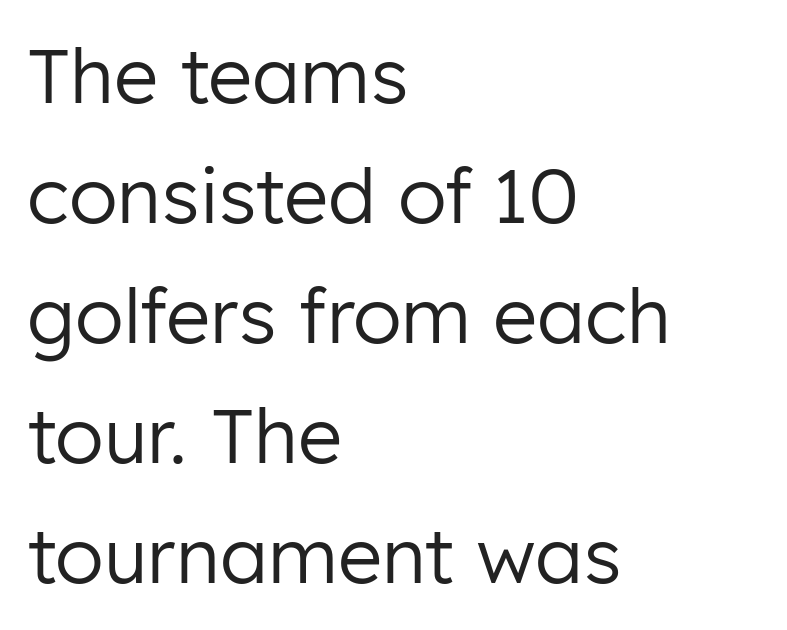
The image shows 76 px regular-weight sans-serif type, upright; set left-aligned, normal line spacing (1.58x), normal letter spacing, not underlined; low stroke contrast and a medium x-height.
